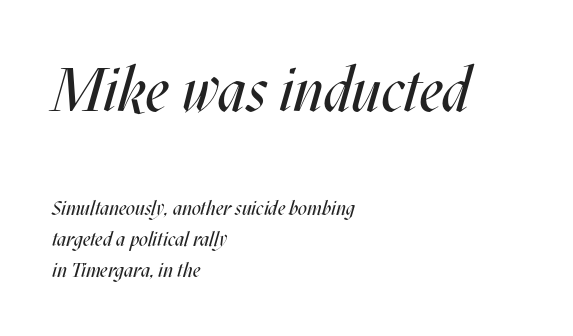
The image shows 61 px regular-weight, condensed type, italic (leaning right); set left-aligned, normal line spacing (1.55x), normal letter spacing, not underlined; the first (top) block is 3.05x larger; medium stroke contrast and a large x-height.
